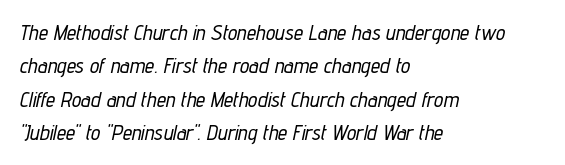
The image shows 21 px text type, italic (leaning right); set left-aligned, normal line spacing (1.59x), normal letter spacing, not underlined.
